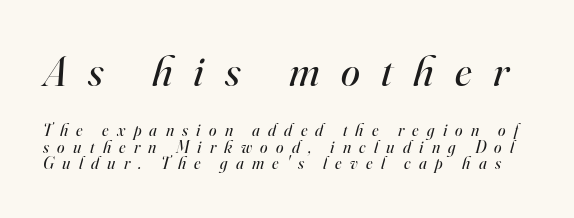
{"serif": "yes", "italic": "yes", "lean": "right", "slant_degrees": 16, "bold": "no", "weight": "regular", "width": "normal", "stroke_contrast": "high", "x_height": "small", "monospaced": "no", "underline": "no", "line_spacing": "tight", "line_spacing_ratio": 0.97, "letter_spacing": "wide", "letter_spacing_em": 0.49, "larger_block": "first", "size_ratio": 2.53, "glyph_px": 43}
